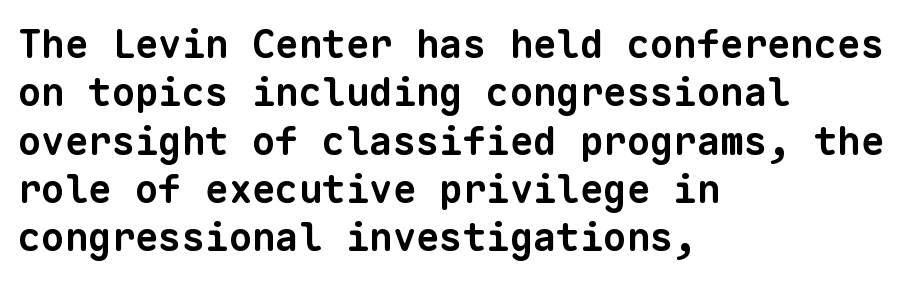
{"serif": "no", "bold": "yes", "weight": "bold", "width": "normal", "stroke_contrast": "low", "x_height": "medium", "monospaced": "yes", "underline": "no", "align": "left", "line_spacing_ratio": 1.24, "letter_spacing": "normal", "letter_spacing_em": 0.0, "glyph_px": 39}
